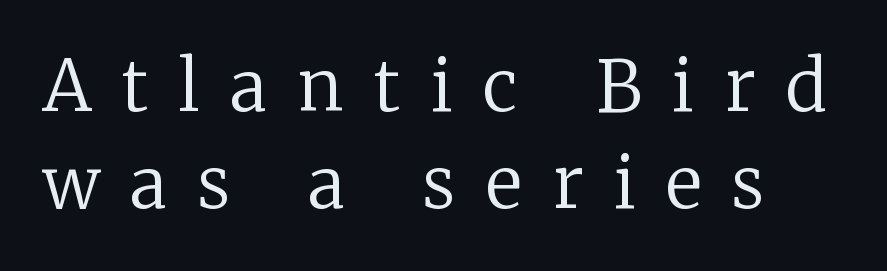
Q: Is the text bold? A: No.
Q: Is the text italic (slanted)? A: No, it is upright.
Q: Is the typeface a serif or a sans-serif typeface? A: Serif.
Q: Is the text underlined? A: No.
Q: Is the spacing between letters normal or unusually wide? A: Unusually wide.
Q: Is the spacing between lines tight, normal or loose? A: Normal.
Q: Width (condensed, normal, or wide)? A: Normal.
Q: Stroke contrast? A: Low.
Q: x-height? A: Medium.
Q: Monospaced? A: No.
